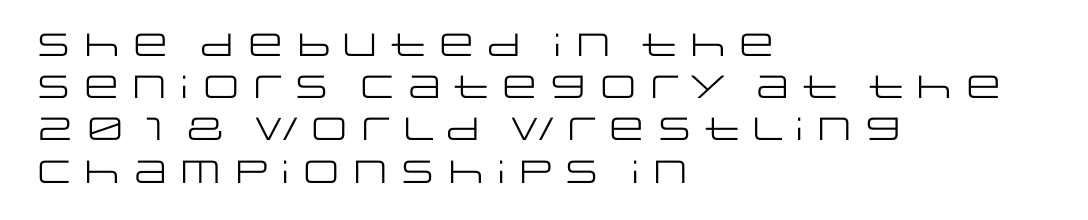
Q: Is the text bold? A: No.
Q: Is the text italic (slanted)? A: No, it is upright.
Q: Is the typeface a serif or a sans-serif typeface? A: Sans-serif.
Q: Is the text underlined? A: No.
Q: How is the paragraph aligned? A: Left-aligned.
Q: Is the spacing between letters normal or unusually wide? A: Normal.
Q: Is the spacing between lines tight, normal or loose? A: Normal.
Q: Width (condensed, normal, or wide)? A: Wide.
Q: Stroke contrast? A: Low.
Q: x-height? A: Large.
Q: Monospaced? A: No.
